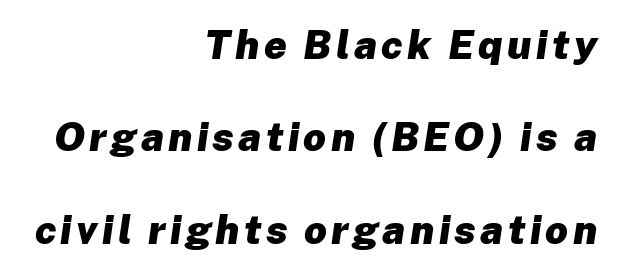
The image shows 40 px heavy type, italic (leaning right); set right-aligned, loose line spacing (2.31x), not underlined; low stroke contrast and a medium x-height.
